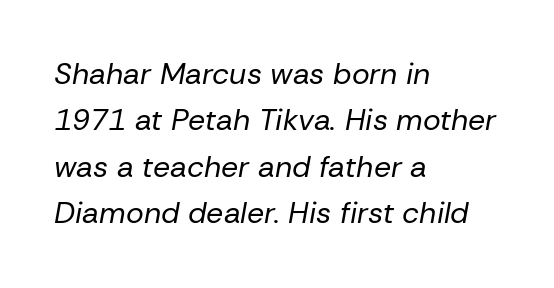
The image shows 30 px regular-weight type, italic (leaning right); set left-aligned, normal line spacing (1.55x), normal letter spacing, not underlined; low stroke contrast and a medium x-height.
